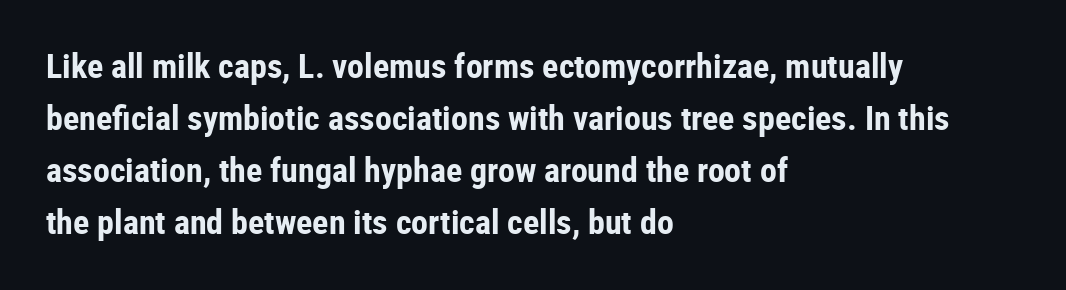
{"serif": "no", "italic": "no", "bold": "yes", "weight": "bold", "width": "condensed", "stroke_contrast": "low", "x_height": "medium", "monospaced": "no", "underline": "no", "align": "left", "line_spacing": "normal", "line_spacing_ratio": 1.53, "letter_spacing": "normal", "letter_spacing_em": 0.0, "glyph_px": 34}
